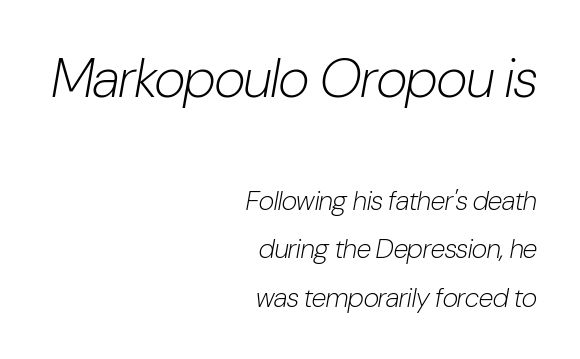
{"italic": "yes", "lean": "right", "slant_degrees": 10, "bold": "no", "weight": "light", "width": "condensed", "stroke_contrast": "low", "x_height": "medium", "monospaced": "no", "underline": "no", "align": "right", "line_spacing_ratio": 1.79, "letter_spacing": "normal", "letter_spacing_em": 0.0, "larger_block": "first", "size_ratio": 2.0, "glyph_px": 54}
